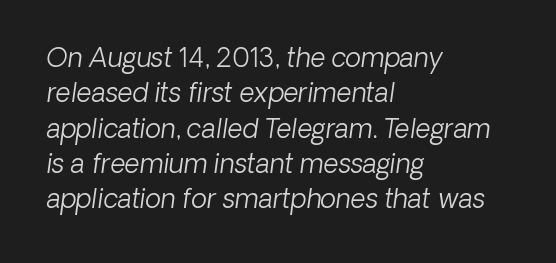
Q: Is the text bold? A: No.
Q: Is the text underlined? A: No.
Q: How is the paragraph aligned? A: Left-aligned.
Q: Is the spacing between letters normal or unusually wide? A: Normal.
Q: Is the spacing between lines tight, normal or loose? A: Normal.
